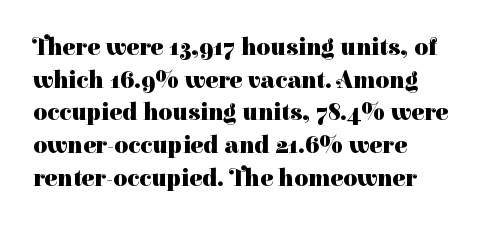
The rendering uses a moderate line-height, typical for paragraphs. The typography opts for an upright posture over an oblique one. Each word holds together tightly as a unit, with standard inter-letter gaps. Left-aligned paragraph, ragged on the right. The sample has been set heavy, in full bold. The string is rendered with underlining switched off.
